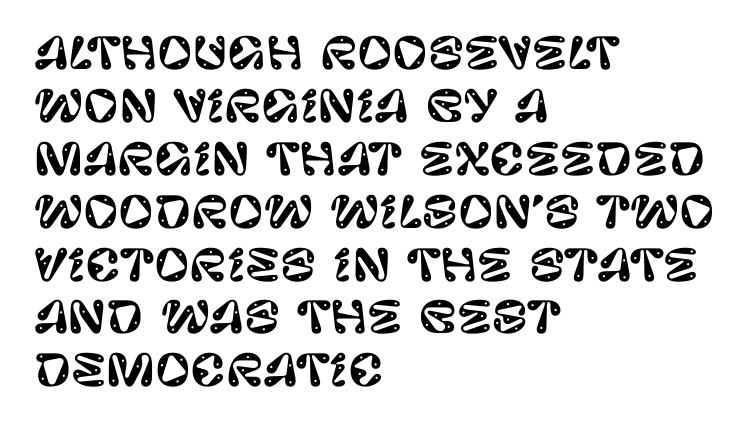
The image shows 43 px sans-serif type; set left-aligned, line spacing 1.23x, normal letter spacing, not underlined; low stroke contrast and a large x-height.
